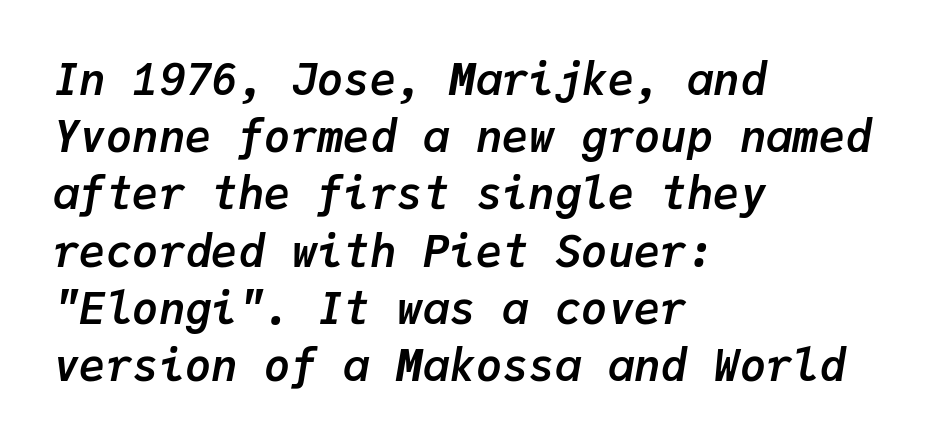
The image shows 44 px semibold type, italic (leaning right), monospaced; set left-aligned, normal line spacing (1.3x), normal letter spacing, not underlined; low stroke contrast and a medium x-height.
